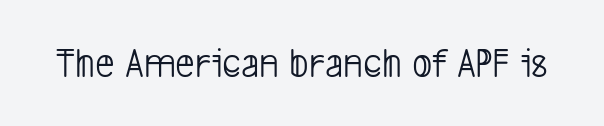
The image shows 43 px light, condensed sans-serif type; set normal letter spacing, not underlined; low stroke contrast and a medium x-height.
